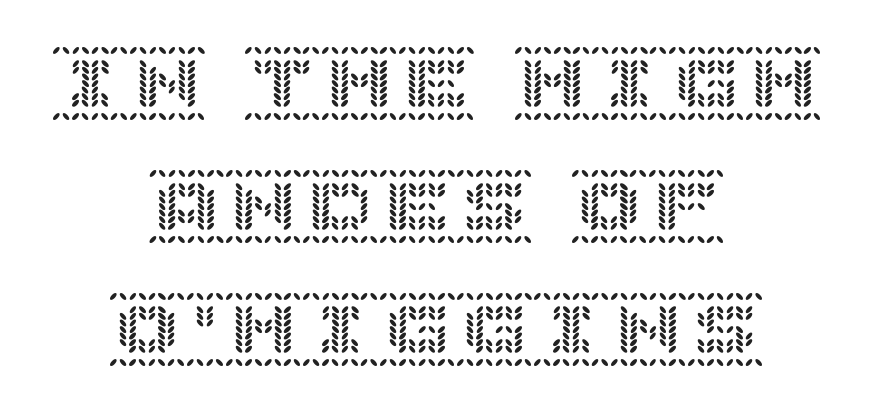
Vertical spacing — default. Default kerning and tracking; the words read as compact shapes. Visually the block forms a symmetrical silhouette, jagged on both flanks. Any mark beneath the type? The region is blank.
